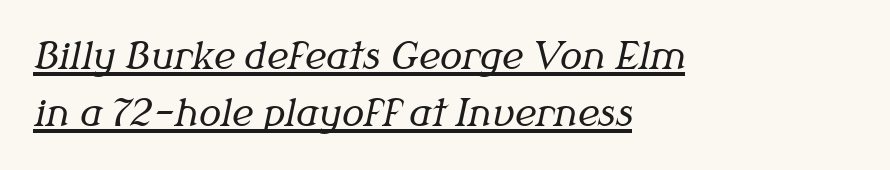
{"serif": "yes", "italic": "yes", "lean": "right", "slant_degrees": 12, "bold": "no", "weight": "regular", "width": "normal", "stroke_contrast": "medium", "x_height": "medium", "monospaced": "no", "underline": "yes", "align": "left", "line_spacing": "normal", "line_spacing_ratio": 1.55, "letter_spacing": "normal", "letter_spacing_em": 0.0, "glyph_px": 37}
